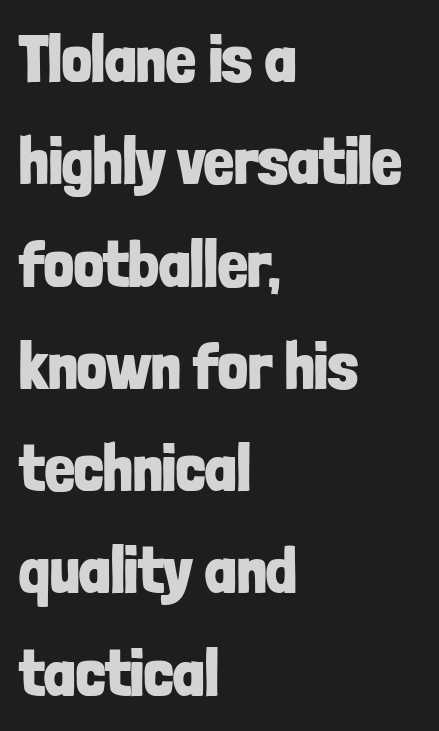
Q: Is the text bold? A: Yes.
Q: Is the text italic (slanted)? A: No, it is upright.
Q: Is the typeface a serif or a sans-serif typeface? A: Sans-serif.
Q: Is the text underlined? A: No.
Q: How is the paragraph aligned? A: Left-aligned.
Q: Is the spacing between letters normal or unusually wide? A: Normal.
Q: Is the spacing between lines tight, normal or loose? A: Normal.
Q: Width (condensed, normal, or wide)? A: Condensed.
Q: Stroke contrast? A: Low.
Q: x-height? A: Medium.
Q: Monospaced? A: No.
